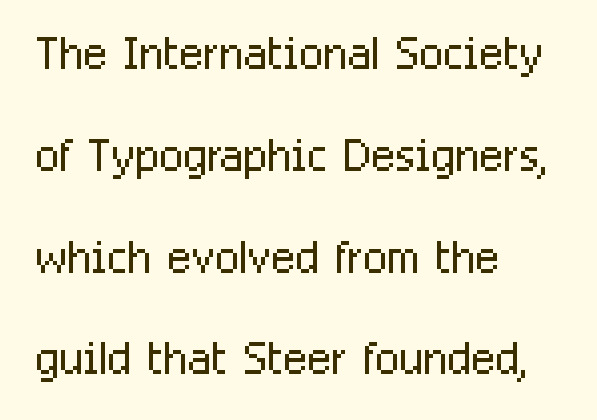
{"serif": "no", "italic": "no", "bold": "no", "weight": "light", "width": "condensed", "stroke_contrast": "low", "x_height": "medium", "monospaced": "no", "underline": "no", "align": "left", "line_spacing": "normal", "line_spacing_ratio": 1.59, "letter_spacing": "normal", "letter_spacing_em": 0.0, "glyph_px": 64}
